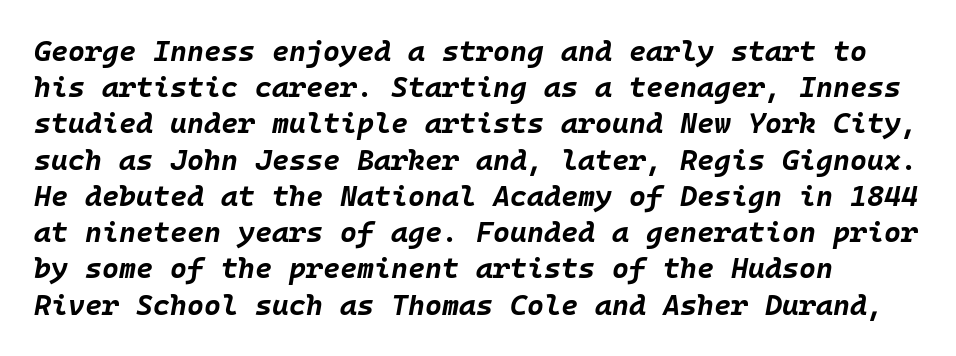
Q: Is the text bold? A: Yes.
Q: Is the text italic (slanted)? A: Yes, it leans right by about 10 degrees.
Q: Is the text underlined? A: No.
Q: How is the paragraph aligned? A: Left-aligned.
Q: Is the spacing between letters normal or unusually wide? A: Normal.
Q: Is the spacing between lines tight, normal or loose? A: Normal.
Q: Width (condensed, normal, or wide)? A: Normal.
Q: Stroke contrast? A: Low.
Q: x-height? A: Large.
Q: Monospaced? A: Yes.
